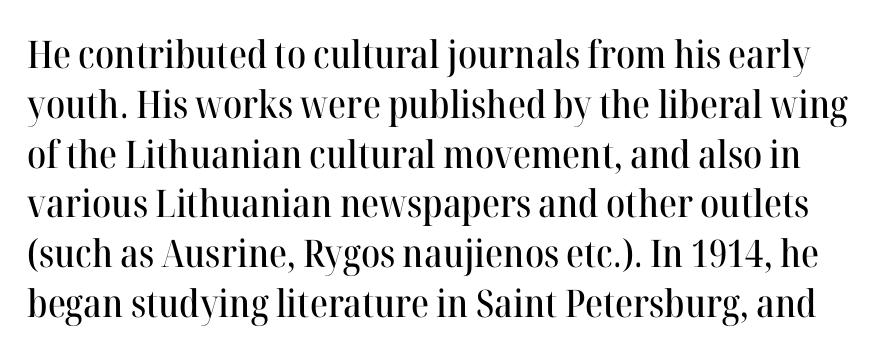
The image shows 38 px serif type, upright; set normal line spacing (1.31x), normal letter spacing, not underlined; high stroke contrast and a medium x-height.
